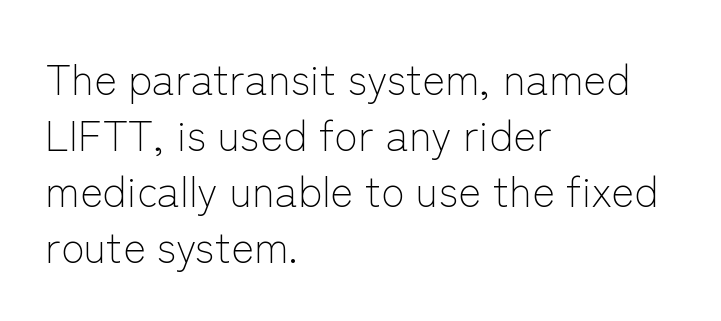
The image shows 43 px light sans-serif type, upright; set left-aligned, normal line spacing (1.3x), normal letter spacing, not underlined; low stroke contrast and a medium x-height.
